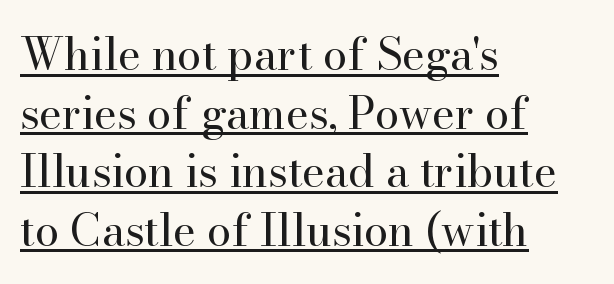
The image shows 44 px regular-weight serif type, upright; set left-aligned, normal line spacing (1.33x), normal letter spacing, underlined; high stroke contrast and a small x-height.
